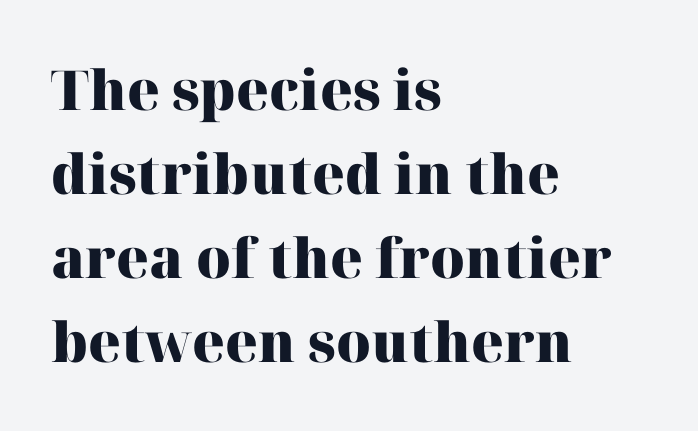
Q: Is the text bold? A: Yes.
Q: Is the text italic (slanted)? A: No, it is upright.
Q: Is the typeface a serif or a sans-serif typeface? A: Serif.
Q: Is the text underlined? A: No.
Q: How is the paragraph aligned? A: Left-aligned.
Q: Is the spacing between letters normal or unusually wide? A: Normal.
Q: Is the spacing between lines tight, normal or loose? A: Normal.
Q: Width (condensed, normal, or wide)? A: Normal.
Q: Stroke contrast? A: High.
Q: x-height? A: Medium.
Q: Monospaced? A: No.
